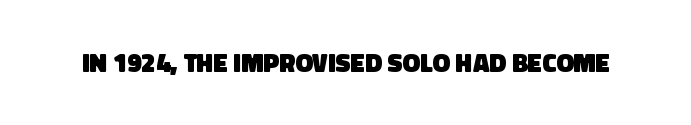
Set as a true bold cut, around the 700 mark. No word sits above an underline. Nothing unusual about the tracking: characters are spaced as the font intends.
